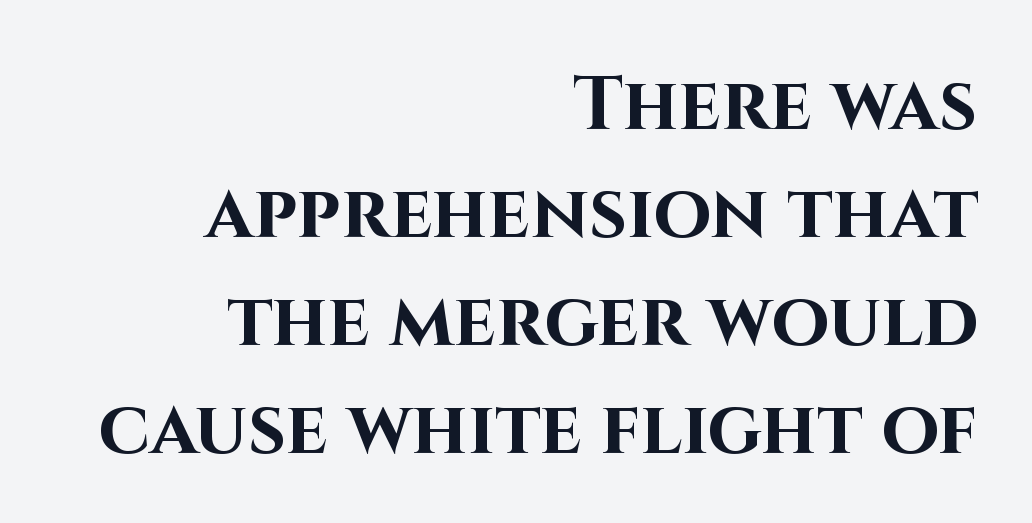
The foot of each line stays bare and open. The letters carry no serifs — their stems end cleanly without finishing strokes. These lines sit exactly where default settings would place them. Heft: maximum for text — a bold. In terms of posture, this sample is upright. Looks like regular typesetting: each glyph gets only the width it needs.
